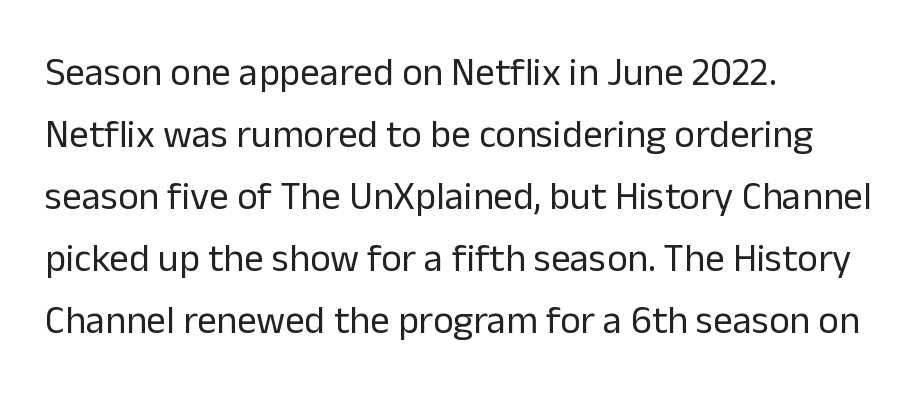
Q: Is the text bold? A: No.
Q: Is the text italic (slanted)? A: No, it is upright.
Q: Is the typeface a serif or a sans-serif typeface? A: Sans-serif.
Q: Is the text underlined? A: No.
Q: How is the paragraph aligned? A: Left-aligned.
Q: Is the spacing between letters normal or unusually wide? A: Normal.
Q: Is the spacing between lines tight, normal or loose? A: Normal.
Q: Width (condensed, normal, or wide)? A: Normal.
Q: Stroke contrast? A: Low.
Q: x-height? A: Medium.
Q: Monospaced? A: No.
